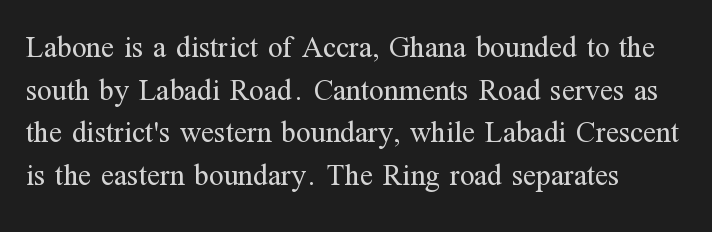
The image shows 30 px regular-weight serif type, upright; set left-aligned, normal line spacing (1.42x), normal letter spacing, not underlined; medium stroke contrast and a medium x-height.
